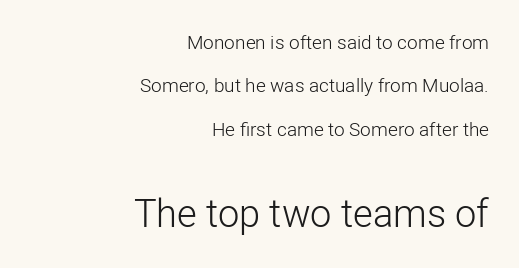
{"serif": "no", "italic": "no", "bold": "no", "weight": "light", "width": "normal", "stroke_contrast": "low", "x_height": "medium", "monospaced": "no", "underline": "no", "align": "right", "line_spacing": "loose", "line_spacing_ratio": 2.28, "letter_spacing": "normal", "letter_spacing_em": 0.0, "larger_block": "second", "size_ratio": 2.0, "glyph_px": 38}
